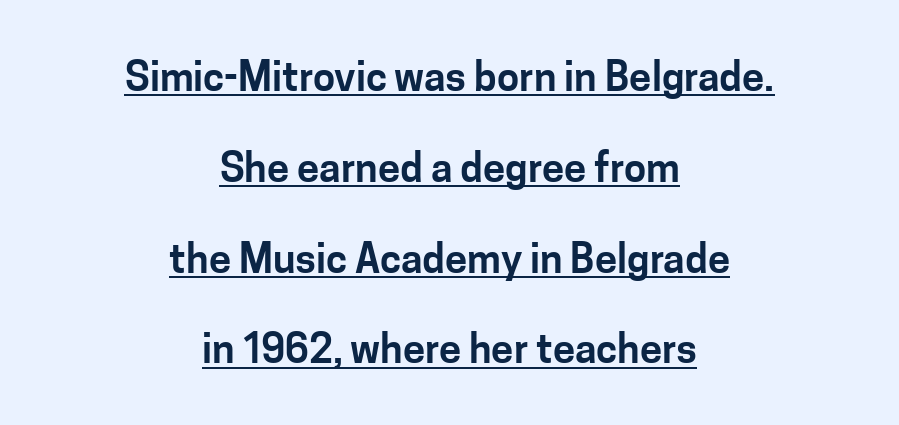
The image shows 40 px sans-serif type, upright; set centered, loose line spacing (2.27x), normal letter spacing, underlined; low stroke contrast and a medium x-height.
